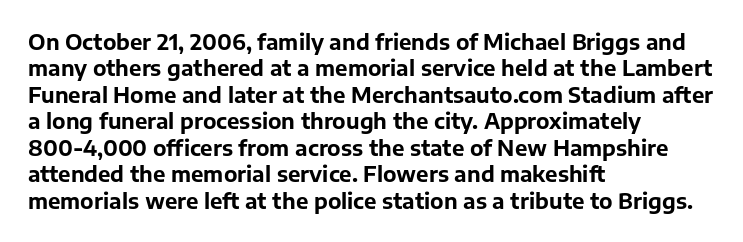
The image shows 21 px bold type, upright; set left-aligned, normal line spacing (1.26x), normal letter spacing, not underlined.
